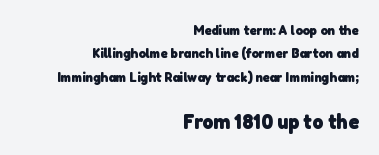
The image shows 21 px bold type; set right-aligned, normal line spacing (1.67x), normal letter spacing, not underlined; the second (bottom) block is 1.5x larger.
